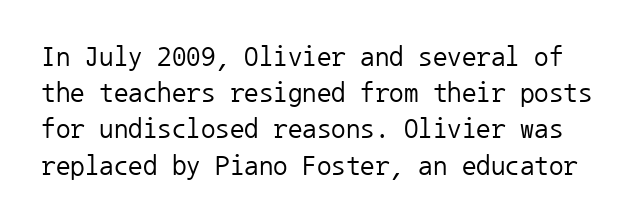
Evenly set lines give the paragraph a standard silhouette. Anything drawn beneath the words? Only blank space. Nothing unusual about the tracking: characters are spaced as the font intends. This sample uses an upright cut, with every glyph sitting square on the baseline. Stems and bowls with no extra thickness — not bold. This rendering employs a face without finishing strokes, i.e., a sans-serif.
